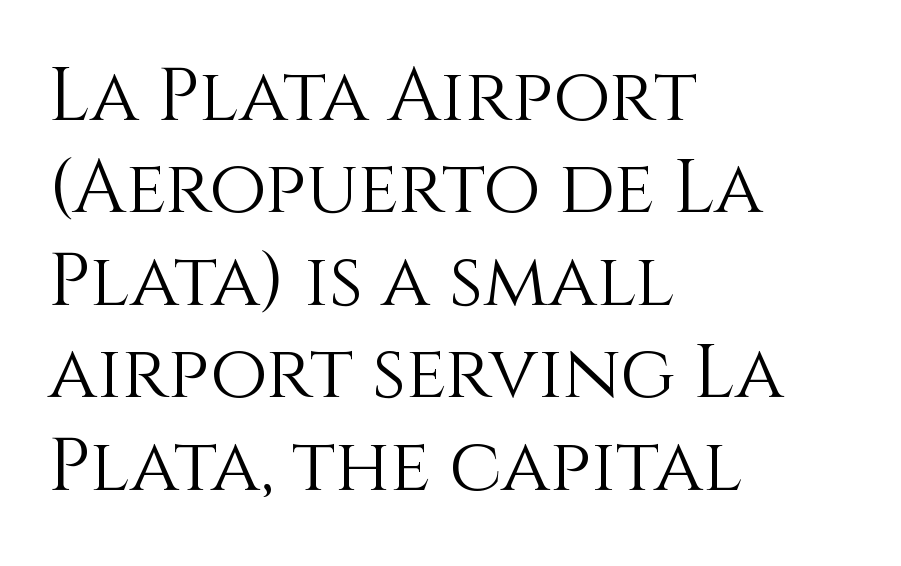
Q: Is the text bold? A: No.
Q: Is the text italic (slanted)? A: No, it is upright.
Q: Is the text underlined? A: No.
Q: How is the paragraph aligned? A: Left-aligned.
Q: Is the spacing between letters normal or unusually wide? A: Normal.
Q: Is the spacing between lines tight, normal or loose? A: Normal.
Q: Width (condensed, normal, or wide)? A: Normal.
Q: x-height? A: Large.
Q: Monospaced? A: No.
